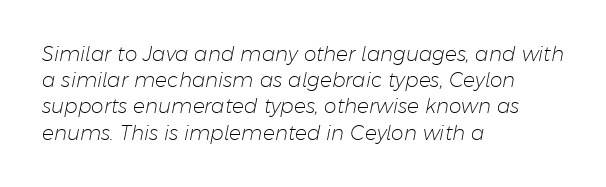
Q: Is the text bold? A: No.
Q: Is the text italic (slanted)? A: Yes, it leans right by about 11 degrees.
Q: Is the text underlined? A: No.
Q: How is the paragraph aligned? A: Left-aligned.
Q: Is the spacing between letters normal or unusually wide? A: Normal.
Q: Is the spacing between lines tight, normal or loose? A: Normal.
